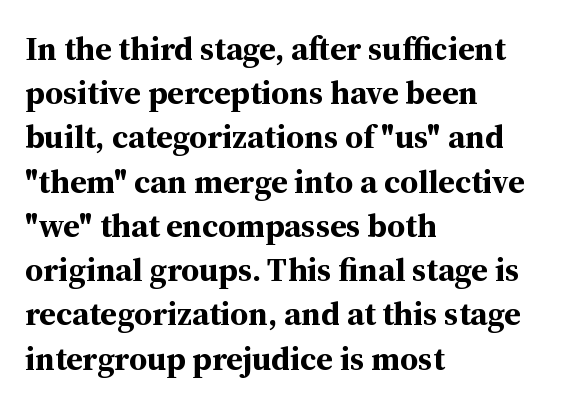
Decoration check: the copy has no underline. When letters stand straight like this, we call the style roman or upright. Visually the block forms a straight wall on the left and a jagged coastline on the right. The line-height multiplier appears to be the usual default.
